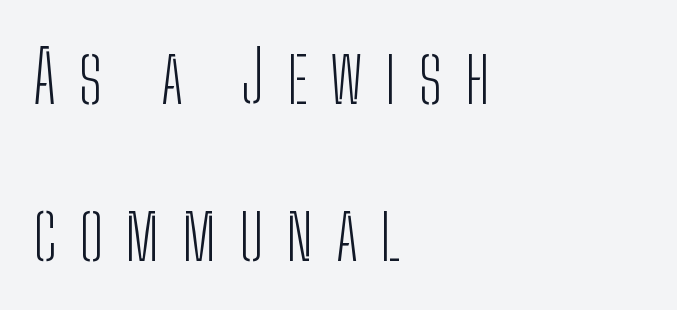
The image shows 72 px light, condensed sans-serif type, upright; set left-aligned, loose line spacing (2.18x), unusually wide letter spacing (+0.31 em), not underlined; low stroke contrast and a medium x-height.
